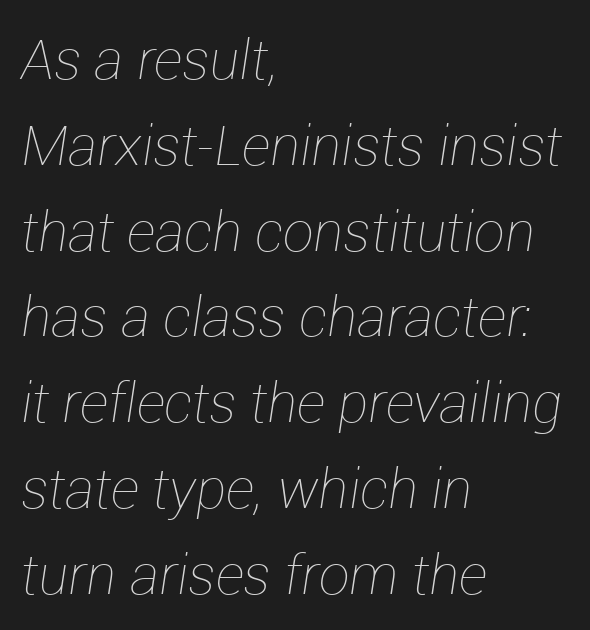
{"italic": "yes", "lean": "right", "slant_degrees": 12, "bold": "no", "weight": "thin", "width": "normal", "stroke_contrast": "low", "x_height": "medium", "monospaced": "no", "underline": "no", "align": "left", "line_spacing": "normal", "line_spacing_ratio": 1.56, "letter_spacing": "normal", "letter_spacing_em": 0.0, "glyph_px": 55}
